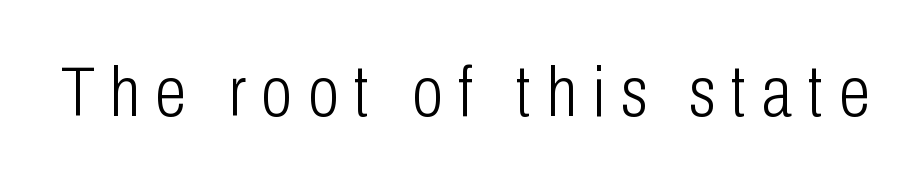
{"serif": "no", "italic": "no", "bold": "no", "weight": "light", "width": "condensed", "stroke_contrast": "low", "x_height": "medium", "monospaced": "no", "underline": "no", "letter_spacing": "wide", "letter_spacing_em": 0.22, "glyph_px": 71}
